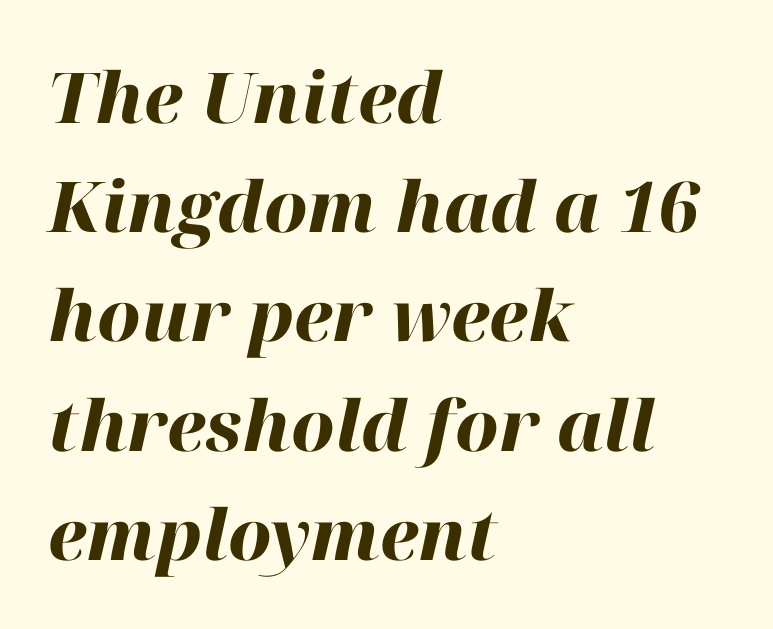
Q: Is the text bold? A: Yes.
Q: Is the text italic (slanted)? A: Yes, it leans right by about 12 degrees.
Q: Is the text underlined? A: No.
Q: How is the paragraph aligned? A: Left-aligned.
Q: Is the spacing between letters normal or unusually wide? A: Normal.
Q: Is the spacing between lines tight, normal or loose? A: Normal.
Q: Width (condensed, normal, or wide)? A: Normal.
Q: Stroke contrast? A: High.
Q: x-height? A: Medium.
Q: Monospaced? A: No.
